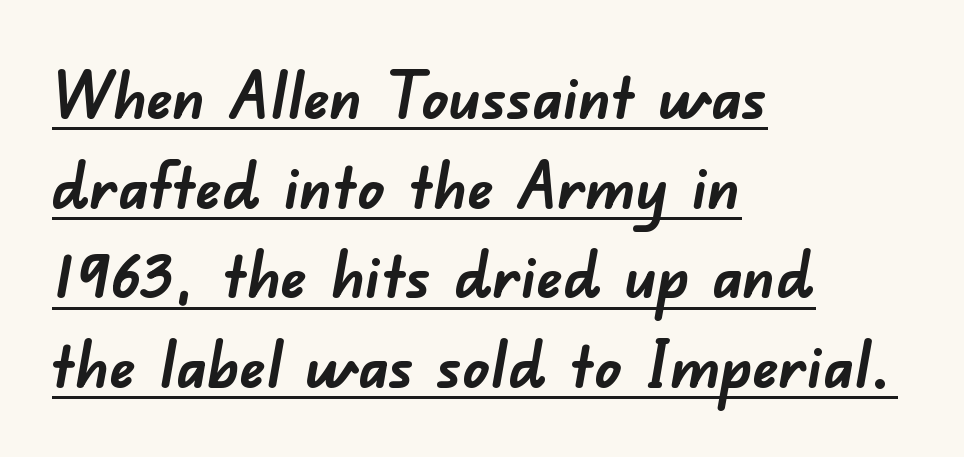
Q: Is the text bold? A: Yes.
Q: Is the typeface a serif or a sans-serif typeface? A: Sans-serif.
Q: Is the text underlined? A: Yes.
Q: How is the paragraph aligned? A: Left-aligned.
Q: Is the spacing between letters normal or unusually wide? A: Normal.
Q: Is the spacing between lines tight, normal or loose? A: Normal.
Q: Width (condensed, normal, or wide)? A: Normal.
Q: Stroke contrast? A: Low.
Q: x-height? A: Small.
Q: Monospaced? A: No.
